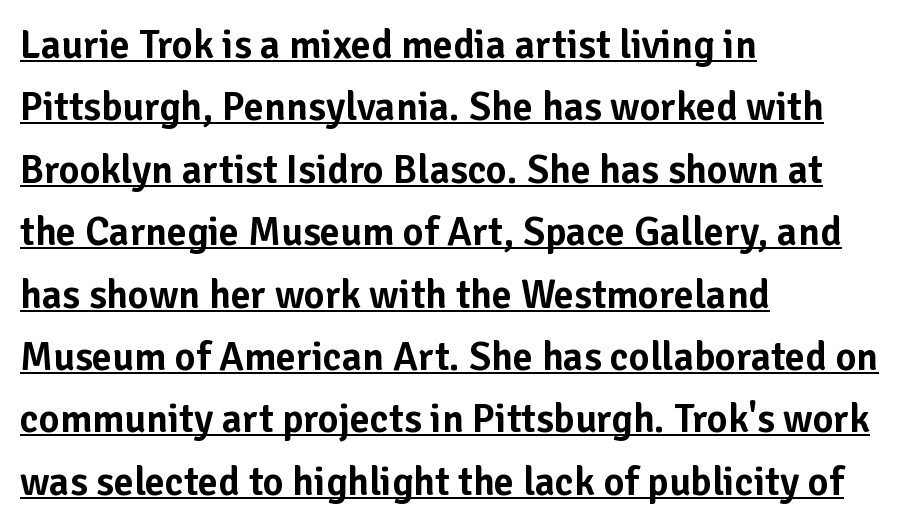
Q: Is the text italic (slanted)? A: No, it is upright.
Q: Is the typeface a serif or a sans-serif typeface? A: Sans-serif.
Q: Is the text underlined? A: Yes.
Q: How is the paragraph aligned? A: Left-aligned.
Q: Is the spacing between letters normal or unusually wide? A: Normal.
Q: Is the spacing between lines tight, normal or loose? A: Normal.
Q: Width (condensed, normal, or wide)? A: Normal.
Q: Stroke contrast? A: Low.
Q: x-height? A: Medium.
Q: Monospaced? A: No.
